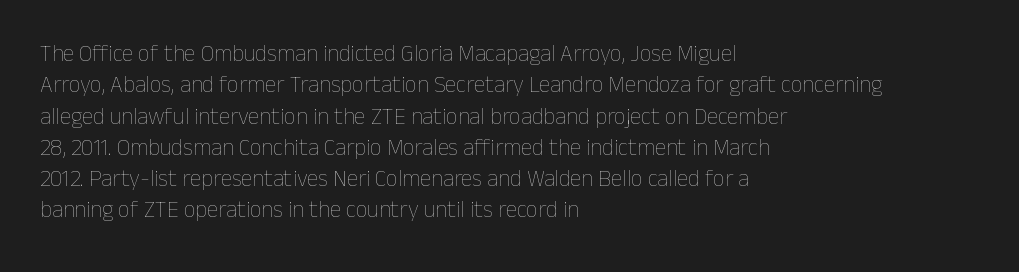
{"italic": "no", "bold": "no", "underline": "no", "align": "left", "line_spacing": "normal", "line_spacing_ratio": 1.36, "letter_spacing": "normal", "letter_spacing_em": 0.0, "glyph_px": 23}
